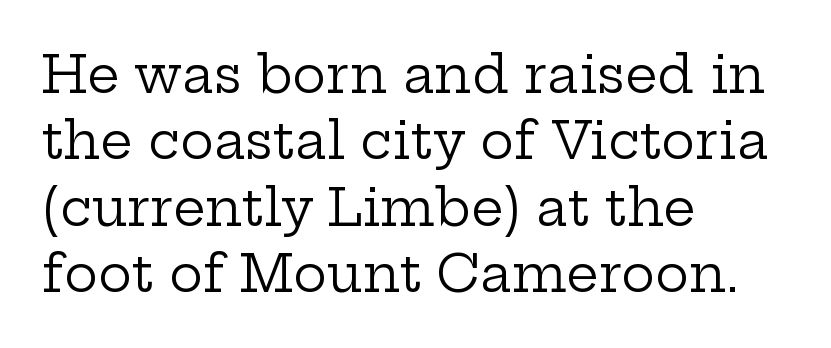
{"serif": "yes", "italic": "no", "bold": "no", "weight": "regular", "width": "wide", "stroke_contrast": "low", "x_height": "medium", "monospaced": "no", "underline": "no", "align": "left", "line_spacing": "normal", "line_spacing_ratio": 1.3, "letter_spacing": "normal", "letter_spacing_em": 0.0, "glyph_px": 51}
